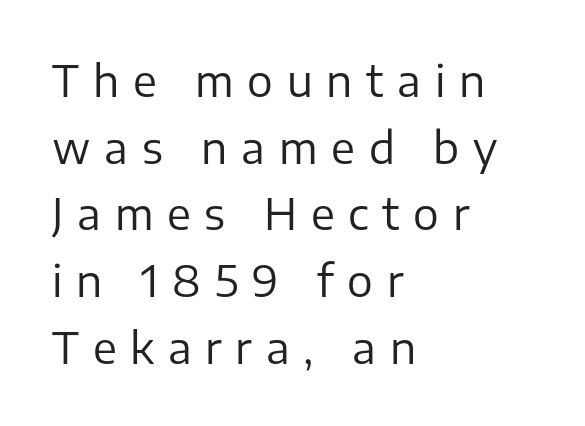
Q: Is the text bold? A: No.
Q: Is the text italic (slanted)? A: No, it is upright.
Q: Is the typeface a serif or a sans-serif typeface? A: Sans-serif.
Q: Is the text underlined? A: No.
Q: How is the paragraph aligned? A: Left-aligned.
Q: Is the spacing between letters normal or unusually wide? A: Unusually wide.
Q: Is the spacing between lines tight, normal or loose? A: Normal.
Q: Width (condensed, normal, or wide)? A: Normal.
Q: Stroke contrast? A: Low.
Q: x-height? A: Medium.
Q: Monospaced? A: No.
